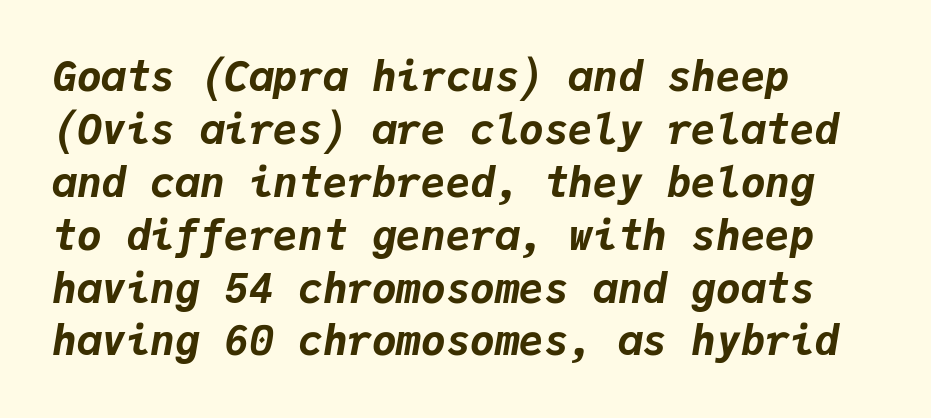
The image shows 41 px bold type, italic (leaning right), monospaced; set left-aligned, normal line spacing (1.29x), normal letter spacing, not underlined; low stroke contrast and a medium x-height.
